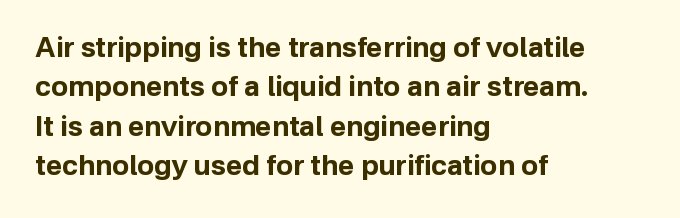
The image shows 28 px bold sans-serif type, upright; set left-aligned, normal line spacing (1.41x), normal letter spacing, not underlined; low stroke contrast and a medium x-height.
